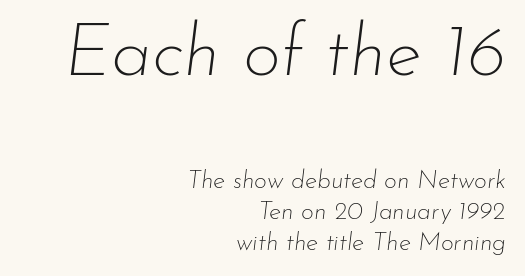
The image shows 74 px thin type, italic (leaning right); set right-aligned, line spacing 1.23x, normal letter spacing, not underlined; the first (top) block is 2.96x larger; low stroke contrast and a small x-height.
